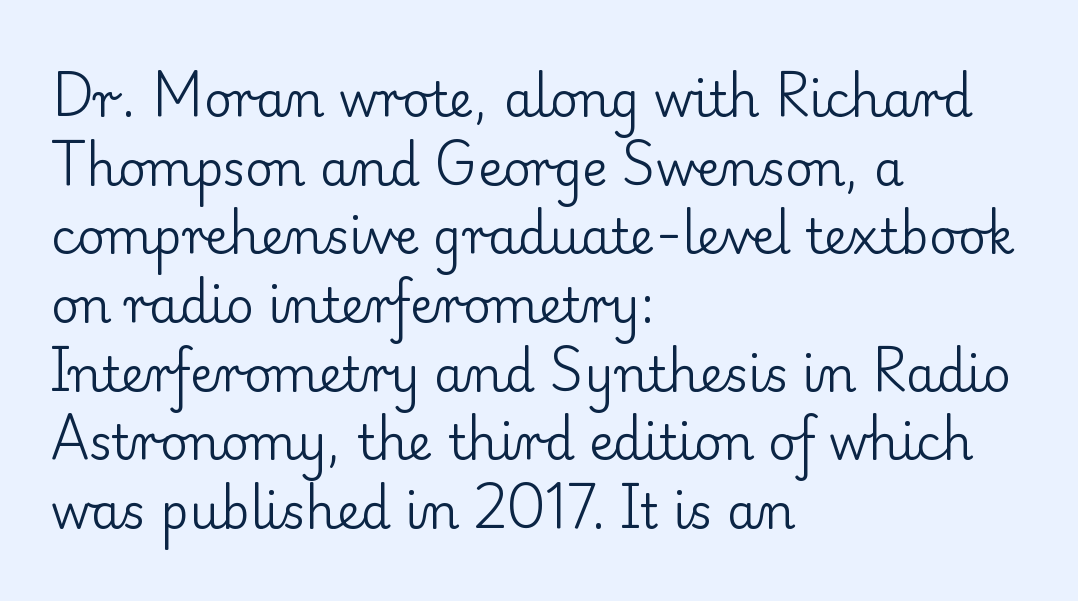
Inter-character spacing is left at the font's built-in metrics. The font is comparable to plain body text, perhaps lighter. The specimen omits any rule beneath the text block's lines. Varying glyph widths throughout — classic text-font behaviour. A student would call this left alignment; a typographer would say flush left, rag right.
